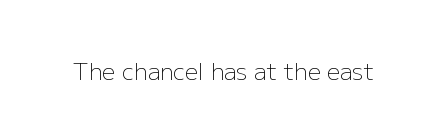
The image shows 23 px text type, upright; set normal letter spacing, not underlined.
